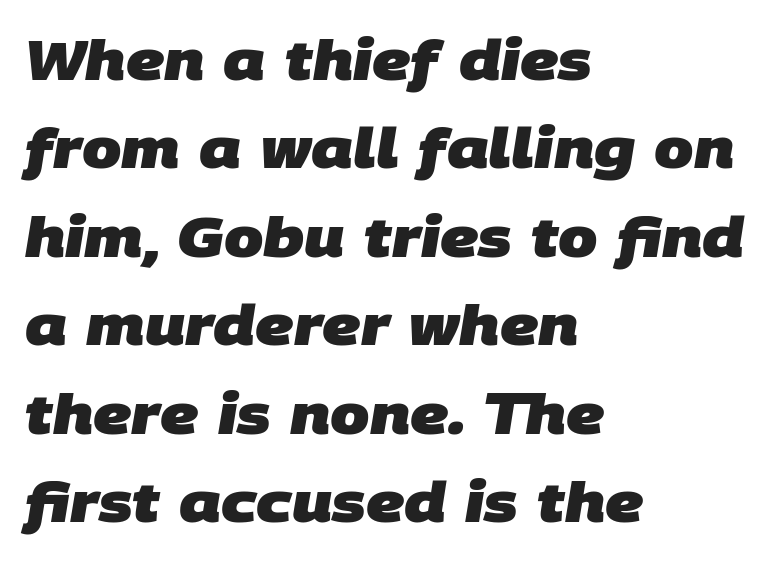
{"serif": "no", "bold": "yes", "weight": "heavy", "width": "normal", "stroke_contrast": "low", "x_height": "large", "monospaced": "no", "underline": "no", "align": "left", "line_spacing": "normal", "line_spacing_ratio": 1.58, "letter_spacing": "normal", "letter_spacing_em": 0.0, "glyph_px": 56}
